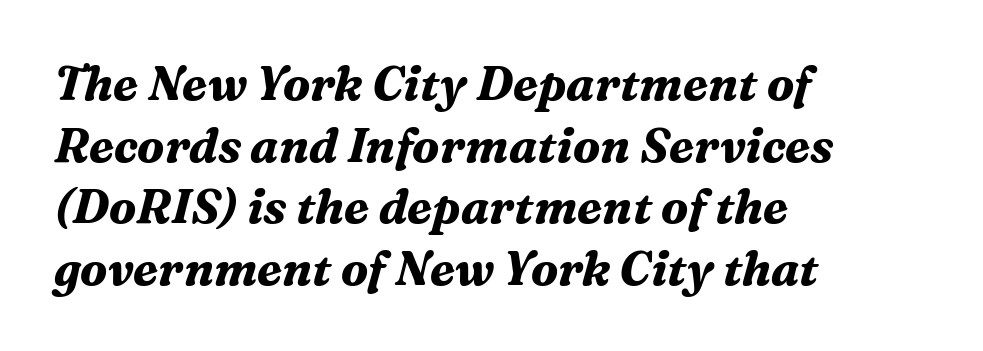
{"serif": "yes", "italic": "yes", "lean": "right", "slant_degrees": 16, "bold": "yes", "weight": "bold", "width": "normal", "stroke_contrast": "medium", "x_height": "medium", "monospaced": "no", "underline": "no", "align": "left", "line_spacing": "normal", "line_spacing_ratio": 1.31, "letter_spacing": "normal", "letter_spacing_em": 0.0, "glyph_px": 47}
